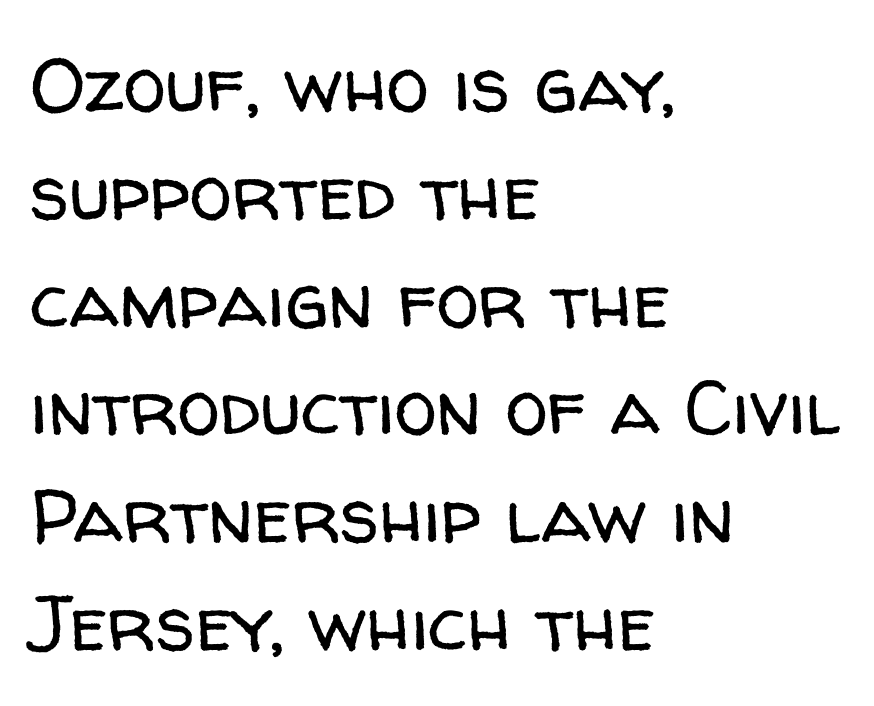
{"serif": "no", "italic": "no", "bold": "no", "weight": "regular", "width": "normal", "stroke_contrast": "low", "x_height": "medium", "monospaced": "no", "underline": "no", "align": "left", "line_spacing": "normal", "line_spacing_ratio": 1.4, "letter_spacing": "normal", "letter_spacing_em": 0.0, "glyph_px": 77}
